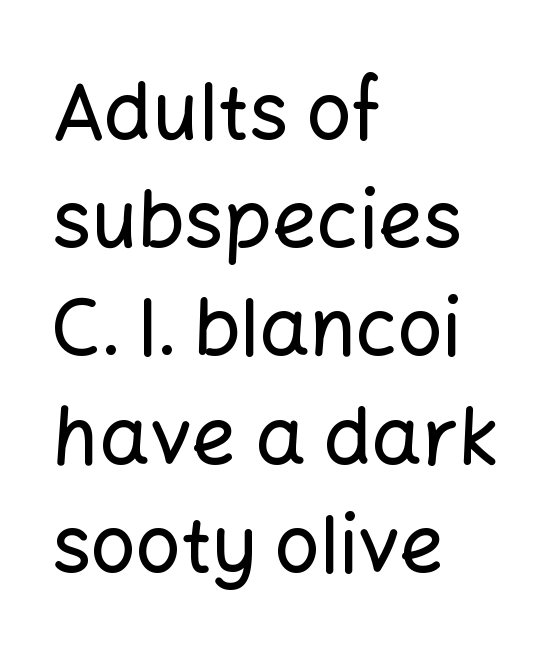
The face used here is proportionally spaced, like ordinary book or web type. Tall strokes in this sample are plumb rather than angled. Leftover space on each line is placed entirely after the last word. Successive baselines arrive at the customary interval. Serif or sans? Sans — the stroke terminals are bare.
